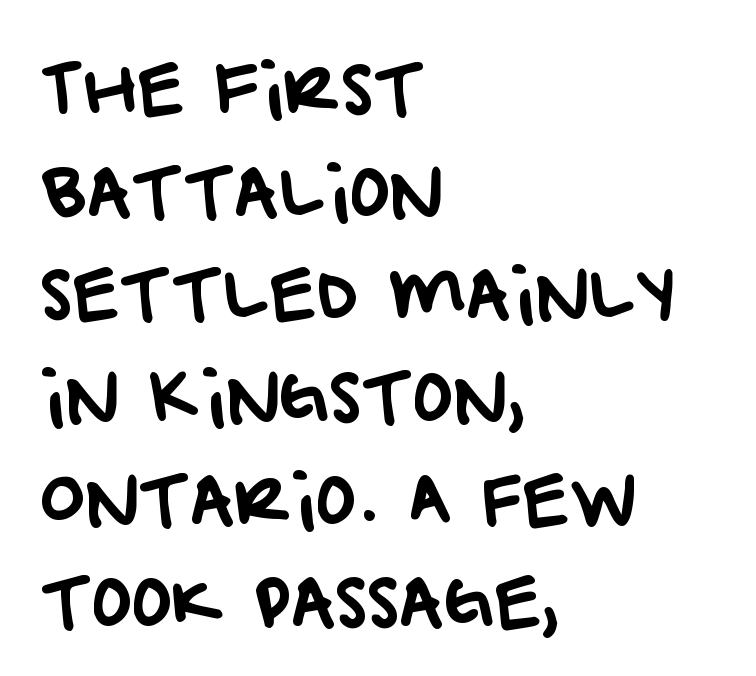
{"serif": "no", "width": "normal", "stroke_contrast": "low", "x_height": "large", "monospaced": "no", "underline": "no", "align": "left", "line_spacing": "normal", "line_spacing_ratio": 1.51, "letter_spacing": "normal", "letter_spacing_em": 0.0, "glyph_px": 68}
